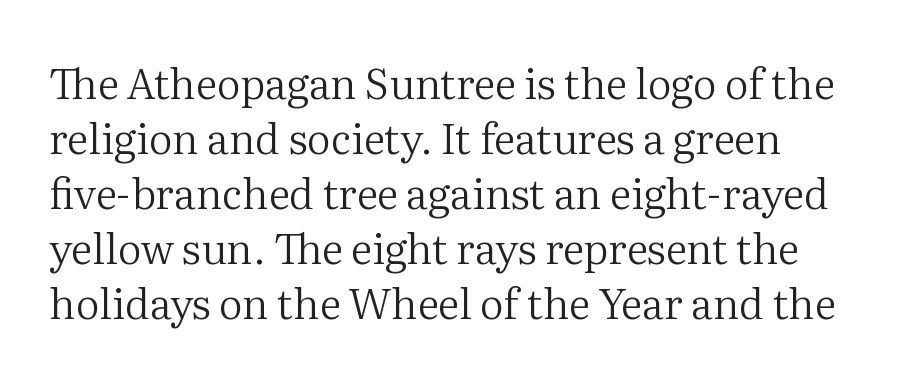
Layout note: lines flush left. The glyphs are unaccompanied by any horizontal stroke below them. Notice how the stems are strictly vertical — no italics here. Notice how descenders clear the ascenders below comfortably — that's standard leading. Check where the strokes stop: tiny serifs finish them off.
